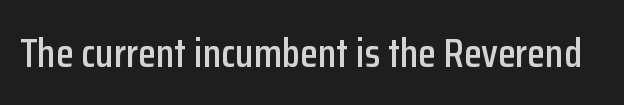
The rendering shows plain stroke endings on the letterforms — a sans-serif design. Anything drawn beneath the words? Only blank space. The tracking reads as untouched default to a designer's eye. It's the straight-up-and-down kind of type. These lines are rendered in a variable-pitch font.
